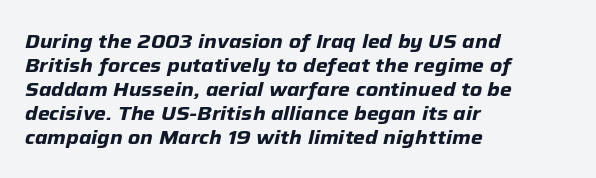
{"italic": "yes", "lean": "right", "slant_degrees": 12, "bold": "yes", "underline": "no", "align": "left", "line_spacing_ratio": 1.2, "letter_spacing": "normal", "letter_spacing_em": 0.0, "glyph_px": 20}
